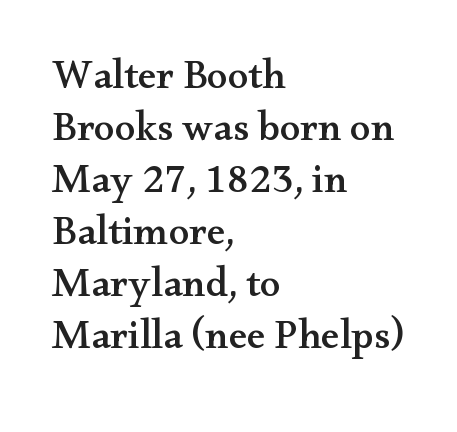
The passage shown is typed in a proportional face where columns would drift. The rendering shows small feet on the letterforms — a serif design. Do the letters lean? They stand straight. Successive baselines arrive at the customary interval. Type without underlining. Teacher's note: observe the even left margin — that is flush-left alignment.
